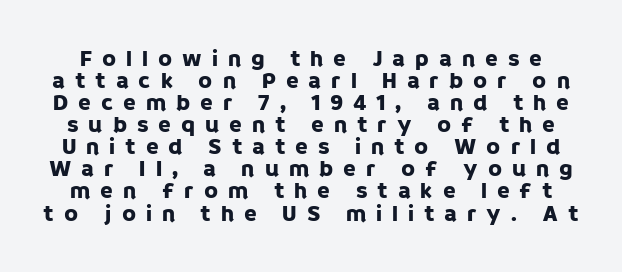
{"italic": "no", "underline": "no", "line_spacing": "tight", "line_spacing_ratio": 0.96, "letter_spacing": "wide", "letter_spacing_em": 0.43, "glyph_px": 23}
